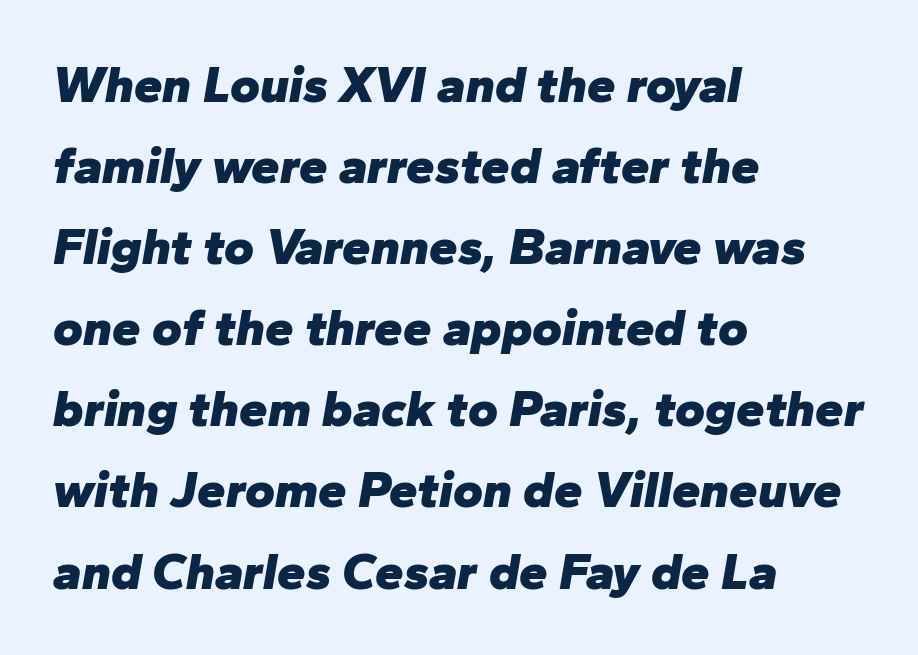
A clean baseline with only descenders dipping below it. Short and long lines alike share a common starting point at left. Spacing verdict: proportional, widths tailored to each character. The font is running at its bold setting.
